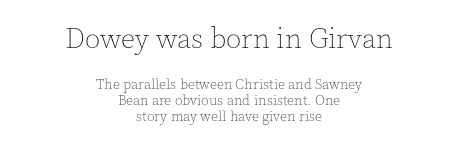
Q: Is the text bold? A: No.
Q: Is the text italic (slanted)? A: No, it is upright.
Q: Is the text underlined? A: No.
Q: How is the paragraph aligned? A: Centered.
Q: Is the spacing between letters normal or unusually wide? A: Normal.
Q: Is the spacing between lines tight, normal or loose? A: Tight.
Q: Which block of text is set in a larger size, the first (top) or the second (bottom)? A: The first (top) one.
Q: Width (condensed, normal, or wide)? A: Normal.
Q: x-height? A: Medium.
Q: Monospaced? A: No.
